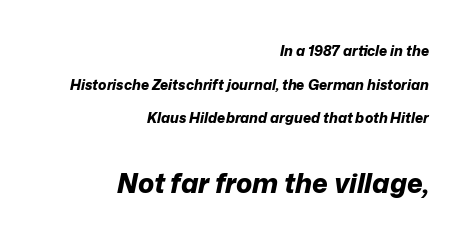
Q: Is the text bold? A: Yes.
Q: Is the text italic (slanted)? A: Yes, it leans right by about 12 degrees.
Q: Is the text underlined? A: No.
Q: How is the paragraph aligned? A: Right-aligned.
Q: Is the spacing between letters normal or unusually wide? A: Normal.
Q: Is the spacing between lines tight, normal or loose? A: Loose.
Q: Which block of text is set in a larger size, the first (top) or the second (bottom)? A: The second (bottom) one.
